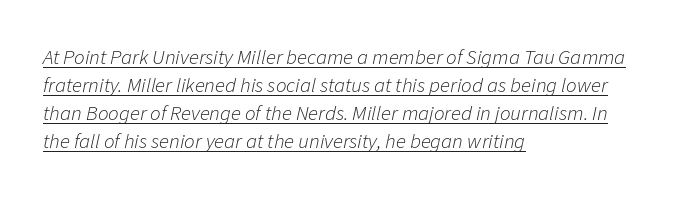
{"italic": "yes", "lean": "right", "slant_degrees": 11, "bold": "no", "underline": "yes", "align": "left", "line_spacing": "normal", "line_spacing_ratio": 1.33, "letter_spacing": "normal", "letter_spacing_em": 0.0, "glyph_px": 21}
